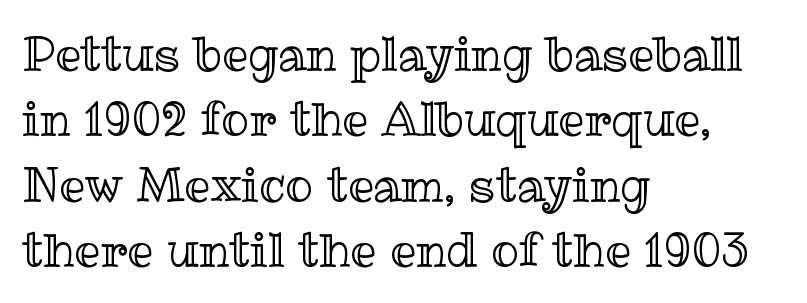
{"italic": "no", "width": "normal", "x_height": "medium", "monospaced": "no", "underline": "no", "align": "left", "line_spacing": "normal", "line_spacing_ratio": 1.42, "letter_spacing": "normal", "letter_spacing_em": 0.0, "glyph_px": 46}
